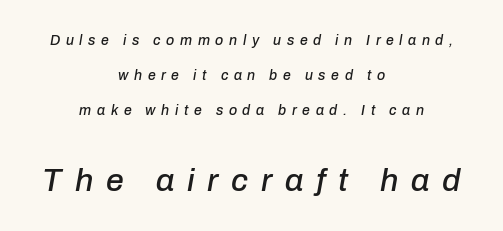
{"italic": "yes", "lean": "right", "slant_degrees": 10, "width": "normal", "stroke_contrast": "low", "x_height": "medium", "monospaced": "no", "underline": "no", "align": "center", "line_spacing": "loose", "line_spacing_ratio": 2.49, "letter_spacing": "wide", "letter_spacing_em": 0.4, "larger_block": "second", "size_ratio": 2.29, "glyph_px": 32}
